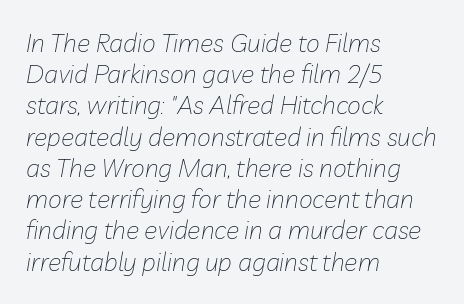
{"italic": "yes", "lean": "right", "slant_degrees": 10, "bold": "no", "underline": "no", "align": "left", "line_spacing": "normal", "line_spacing_ratio": 1.25, "letter_spacing": "normal", "letter_spacing_em": 0.0, "glyph_px": 25}
